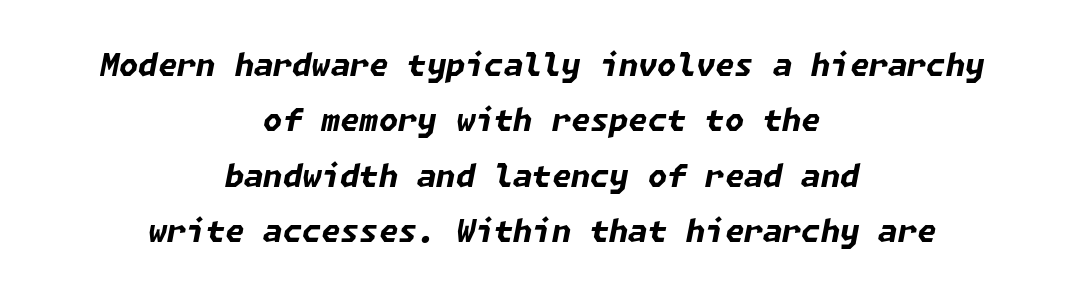
The image shows 31 px bold type, italic (leaning right); set centered, line spacing 1.79x, normal letter spacing, not underlined; low stroke contrast and a medium x-height.
